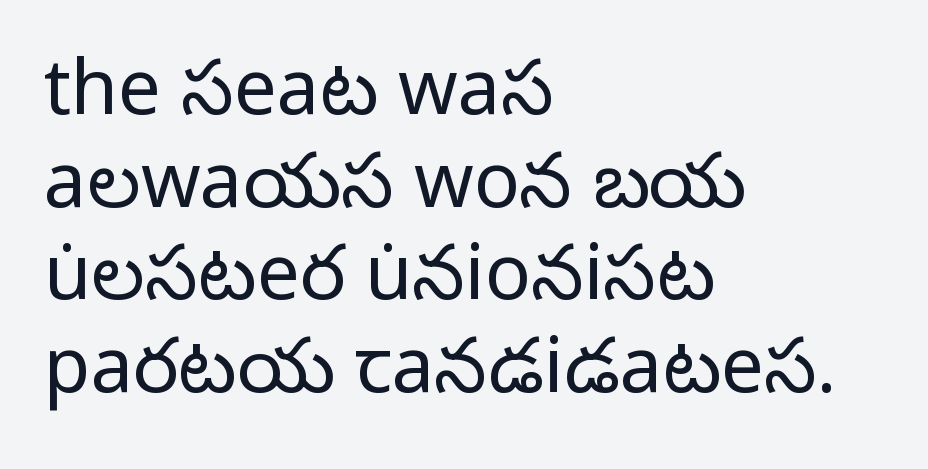
{"serif": "no", "italic": "no", "bold": "no", "weight": "regular", "width": "normal", "stroke_contrast": "low", "x_height": "medium", "monospaced": "no", "underline": "no", "align": "left", "line_spacing_ratio": 1.22, "letter_spacing": "normal", "letter_spacing_em": 0.0, "glyph_px": 76}
